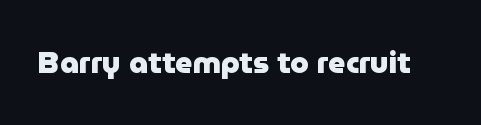
Q: Is the text bold? A: Yes.
Q: Is the text italic (slanted)? A: No, it is upright.
Q: Is the typeface a serif or a sans-serif typeface? A: Sans-serif.
Q: Is the text underlined? A: No.
Q: Is the spacing between letters normal or unusually wide? A: Normal.
Q: Width (condensed, normal, or wide)? A: Normal.
Q: Stroke contrast? A: Low.
Q: x-height? A: Medium.
Q: Monospaced? A: No.
